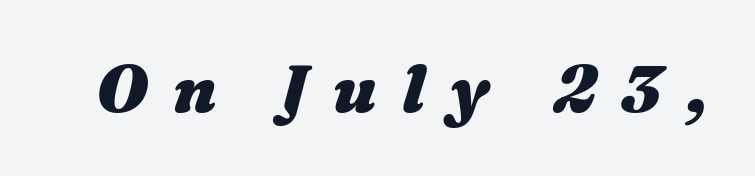
Has an underline been added? It has not. Substantial extra tracking has been applied to these lines. The specimen reads as italic at a glance. Each letter keeps its own natural width here, so spacing adapts to shape.
